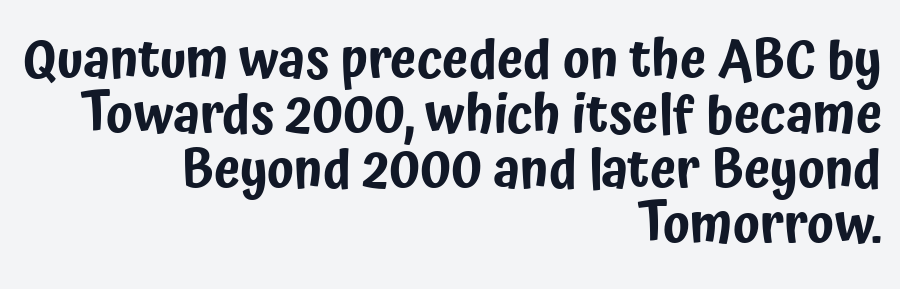
{"serif": "no", "italic": "no", "width": "condensed", "stroke_contrast": "low", "x_height": "medium", "monospaced": "no", "underline": "no", "align": "right", "line_spacing": "tight", "line_spacing_ratio": 1.04, "letter_spacing": "normal", "letter_spacing_em": 0.0, "glyph_px": 53}
